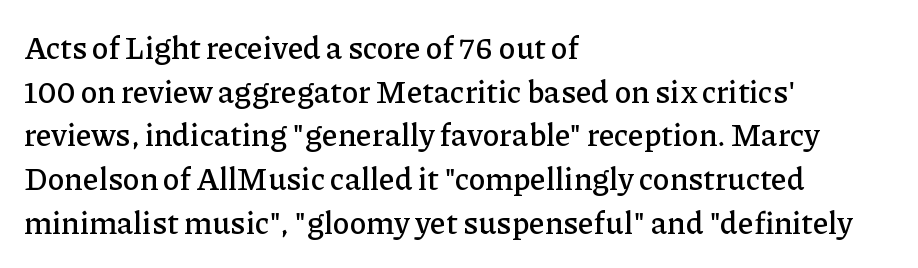
Leading: standard. The passage is arranged the way most books set body copy — flush left. Each row of text sits above clean, open space. The type sits square on the baseline with zero lean. The text was rendered using a seriffed face with decorative stroke endings.
